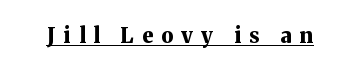
The image shows 21 px bold type, upright; set unusually wide letter spacing (+0.39 em), underlined.
